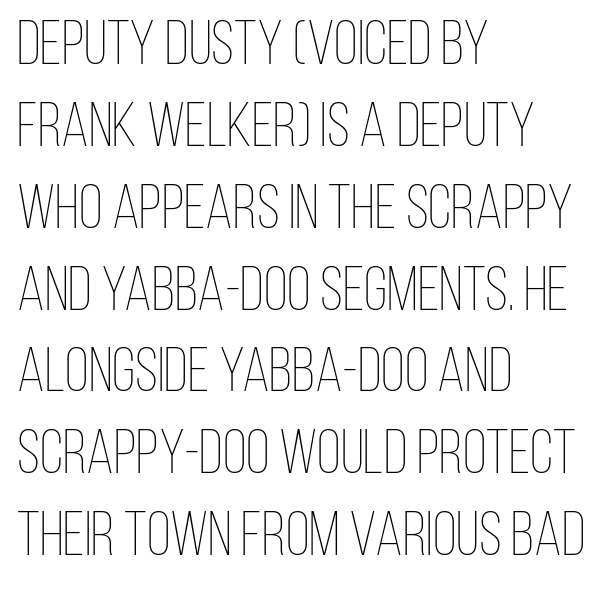
{"italic": "no", "bold": "no", "weight": "thin", "width": "condensed", "stroke_contrast": "low", "x_height": "large", "monospaced": "no", "underline": "no", "align": "left", "line_spacing": "normal", "line_spacing_ratio": 1.32, "letter_spacing": "normal", "letter_spacing_em": 0.0, "glyph_px": 62}
